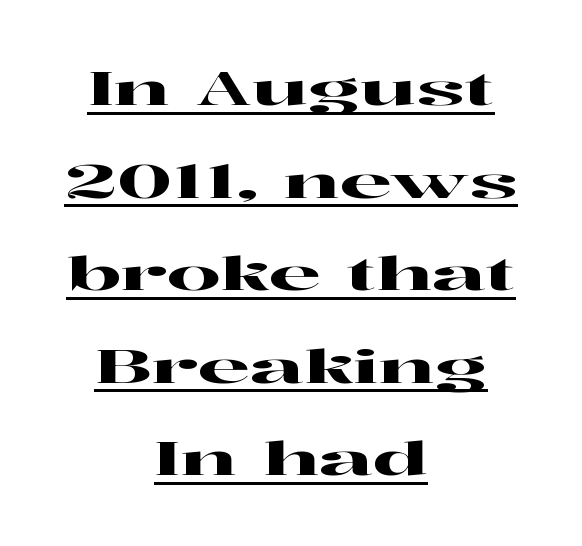
{"serif": "yes", "italic": "no", "width": "wide", "stroke_contrast": "high", "x_height": "medium", "monospaced": "no", "underline": "yes", "align": "center", "line_spacing": "loose", "line_spacing_ratio": 1.97, "letter_spacing": "normal", "letter_spacing_em": 0.0, "glyph_px": 47}
